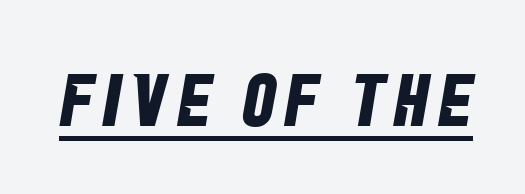
Q: Is the text bold? A: Yes.
Q: Is the typeface a serif or a sans-serif typeface? A: Sans-serif.
Q: Is the text underlined? A: Yes.
Q: Width (condensed, normal, or wide)? A: Condensed.
Q: Stroke contrast? A: Low.
Q: x-height? A: Large.
Q: Monospaced? A: No.
